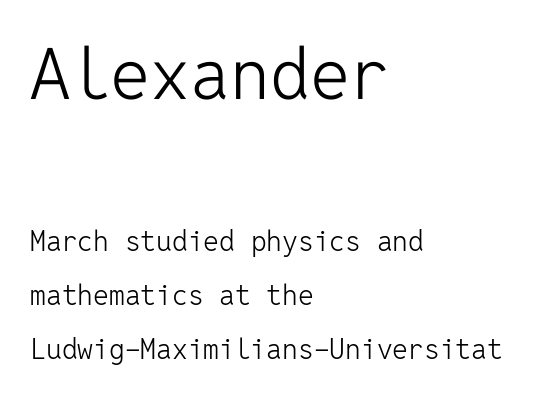
Q: Is the text bold? A: No.
Q: Is the text italic (slanted)? A: No, it is upright.
Q: Is the typeface a serif or a sans-serif typeface? A: Sans-serif.
Q: Is the text underlined? A: No.
Q: How is the paragraph aligned? A: Left-aligned.
Q: Is the spacing between letters normal or unusually wide? A: Normal.
Q: Is the spacing between lines tight, normal or loose? A: Loose.
Q: Which block of text is set in a larger size, the first (top) or the second (bottom)? A: The first (top) one.
Q: Width (condensed, normal, or wide)? A: Normal.
Q: Stroke contrast? A: Low.
Q: x-height? A: Medium.
Q: Monospaced? A: Yes.
